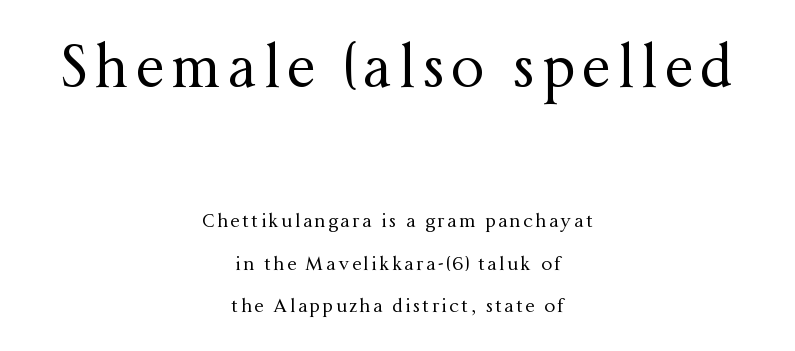
Q: Is the text bold? A: No.
Q: Is the text italic (slanted)? A: No, it is upright.
Q: Is the typeface a serif or a sans-serif typeface? A: Serif.
Q: Is the text underlined? A: No.
Q: How is the paragraph aligned? A: Centered.
Q: Is the spacing between lines tight, normal or loose? A: Loose.
Q: Which block of text is set in a larger size, the first (top) or the second (bottom)? A: The first (top) one.
Q: Width (condensed, normal, or wide)? A: Normal.
Q: Stroke contrast? A: Medium.
Q: x-height? A: Medium.
Q: Monospaced? A: No.
